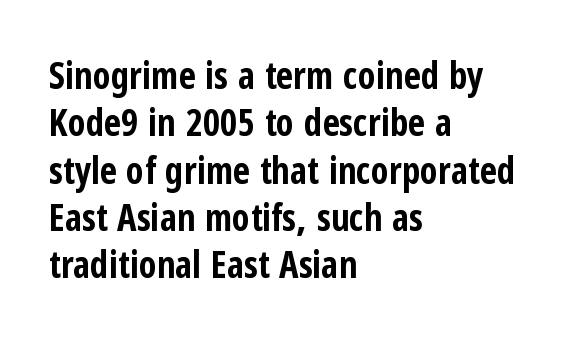
The image shows 37 px bold, condensed sans-serif type, upright; set left-aligned, normal line spacing (1.28x), normal letter spacing, not underlined; low stroke contrast and a medium x-height.
